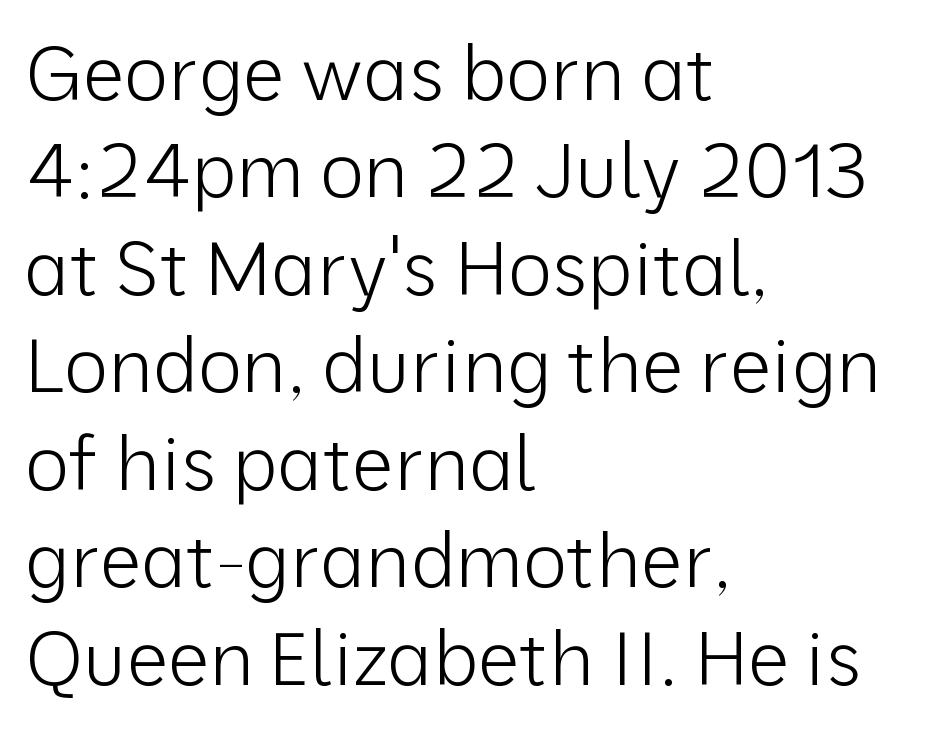
The image shows 75 px light sans-serif type, upright; set left-aligned, normal line spacing (1.3x), normal letter spacing, not underlined; low stroke contrast and a medium x-height.
